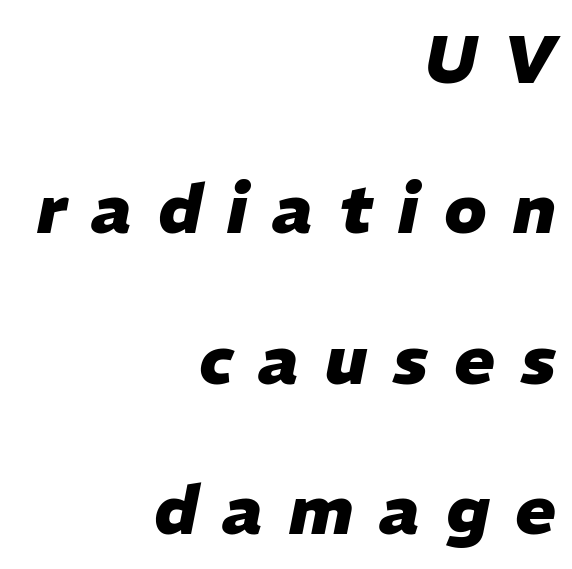
{"italic": "yes", "lean": "right", "slant_degrees": 11, "bold": "yes", "weight": "heavy", "width": "normal", "stroke_contrast": "low", "x_height": "medium", "monospaced": "no", "underline": "no", "align": "right", "line_spacing": "loose", "line_spacing_ratio": 2.21, "letter_spacing": "wide", "letter_spacing_em": 0.38, "glyph_px": 68}
